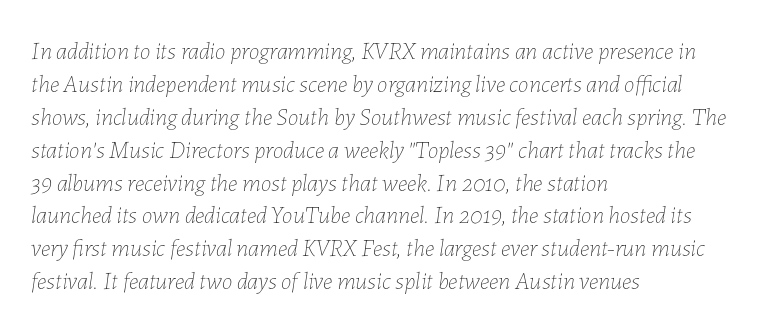
The image shows 24 px text type, italic (leaning right); set left-aligned, normal line spacing (1.37x), normal letter spacing, not underlined.
